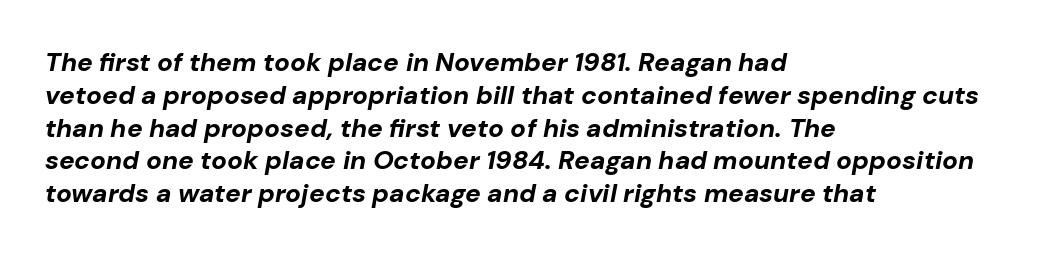
Q: Is the text bold? A: Yes.
Q: Is the text italic (slanted)? A: Yes, it leans right by about 10 degrees.
Q: Is the text underlined? A: No.
Q: How is the paragraph aligned? A: Left-aligned.
Q: Is the spacing between letters normal or unusually wide? A: Normal.
Q: Is the spacing between lines tight, normal or loose? A: Normal.
